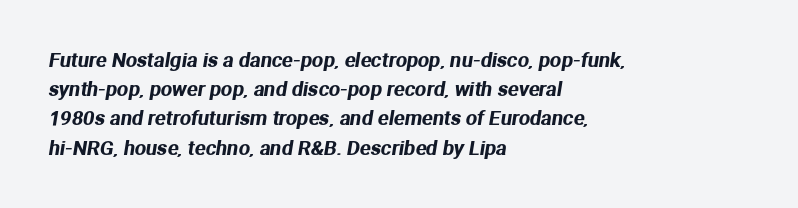
Q: Is the text underlined? A: No.
Q: How is the paragraph aligned? A: Left-aligned.
Q: Is the spacing between letters normal or unusually wide? A: Normal.
Q: Is the spacing between lines tight, normal or loose? A: Normal.
